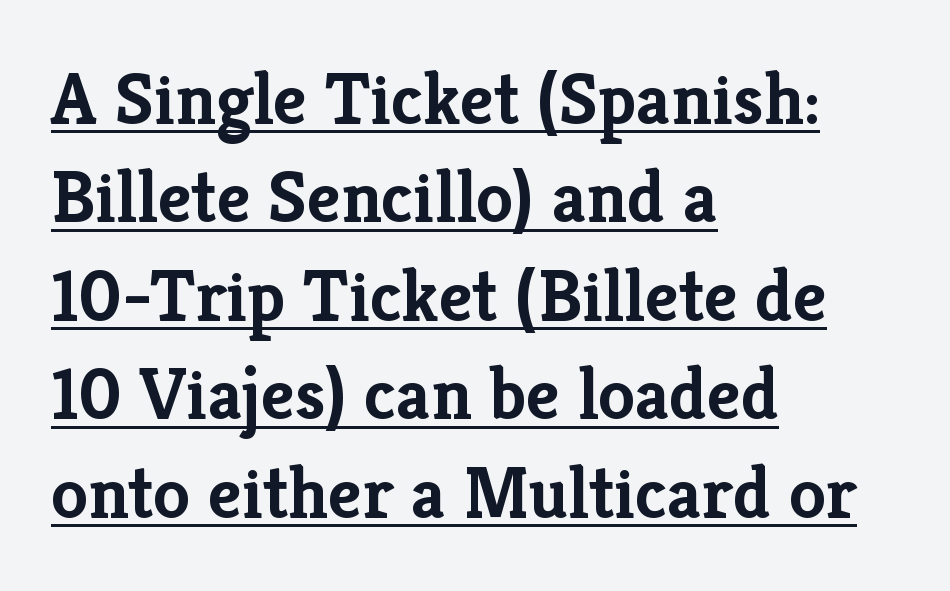
The image shows 74 px semibold serif type, upright; set left-aligned, normal line spacing (1.33x), normal letter spacing, underlined; low stroke contrast and a medium x-height.
